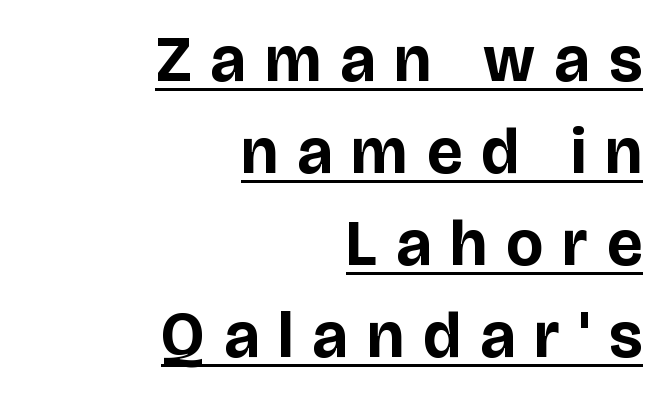
{"serif": "no", "italic": "no", "bold": "yes", "weight": "bold", "width": "normal", "stroke_contrast": "low", "x_height": "large", "monospaced": "no", "underline": "yes", "align": "right", "line_spacing": "normal", "line_spacing_ratio": 1.44, "letter_spacing": "wide", "letter_spacing_em": 0.3, "glyph_px": 64}
